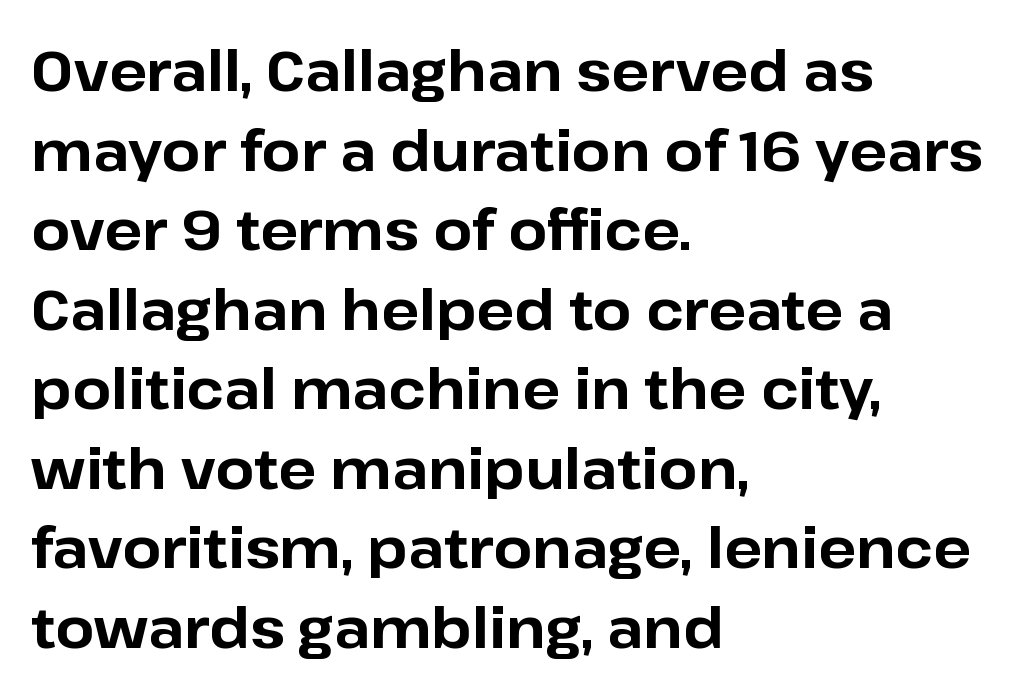
Q: Is the text bold? A: Yes.
Q: Is the text italic (slanted)? A: No, it is upright.
Q: Is the typeface a serif or a sans-serif typeface? A: Sans-serif.
Q: Is the text underlined? A: No.
Q: How is the paragraph aligned? A: Left-aligned.
Q: Is the spacing between letters normal or unusually wide? A: Normal.
Q: Is the spacing between lines tight, normal or loose? A: Normal.
Q: Width (condensed, normal, or wide)? A: Normal.
Q: Stroke contrast? A: Low.
Q: x-height? A: Medium.
Q: Monospaced? A: No.
